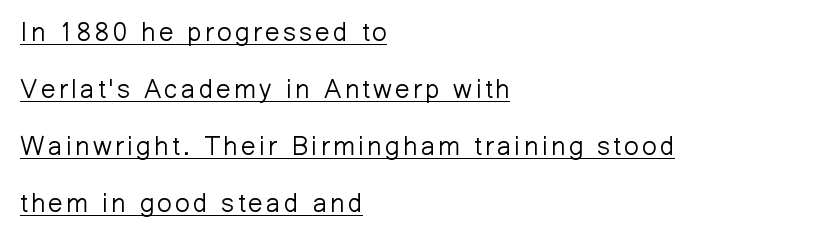
The image shows 26 px text type, upright; set left-aligned, loose line spacing (2.19x), underlined.
